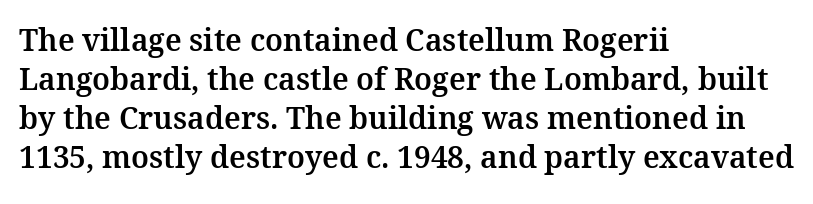
The image shows 30 px serif type, upright; set left-aligned, normal line spacing (1.3x), normal letter spacing, not underlined; medium stroke contrast and a medium x-height.
